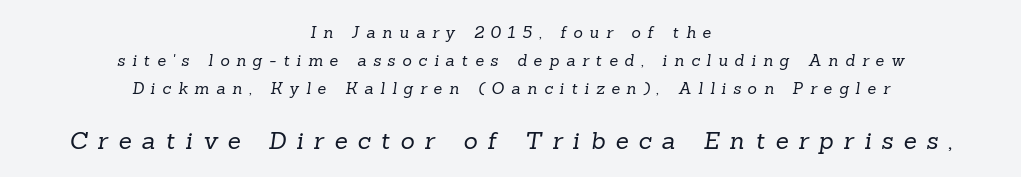
Q: Is the text bold? A: No.
Q: Is the text underlined? A: No.
Q: How is the paragraph aligned? A: Centered.
Q: Is the spacing between letters normal or unusually wide? A: Unusually wide.
Q: Which block of text is set in a larger size, the first (top) or the second (bottom)? A: The second (bottom) one.
